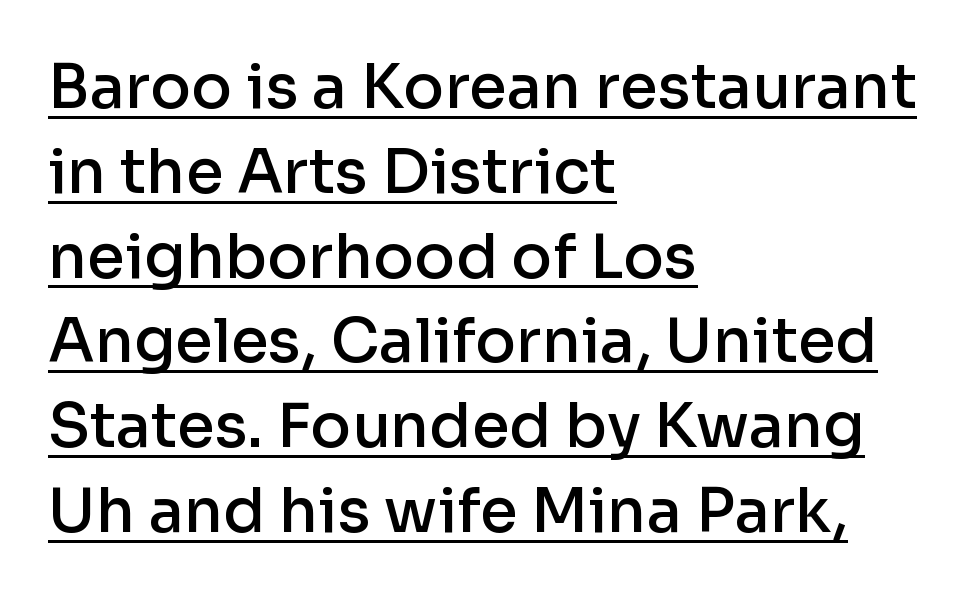
Q: Is the text bold? A: Semi-bold.
Q: Is the text italic (slanted)? A: No, it is upright.
Q: Is the typeface a serif or a sans-serif typeface? A: Sans-serif.
Q: Is the text underlined? A: Yes.
Q: How is the paragraph aligned? A: Left-aligned.
Q: Is the spacing between letters normal or unusually wide? A: Normal.
Q: Is the spacing between lines tight, normal or loose? A: Normal.
Q: Width (condensed, normal, or wide)? A: Normal.
Q: Stroke contrast? A: Low.
Q: x-height? A: Medium.
Q: Monospaced? A: No.
